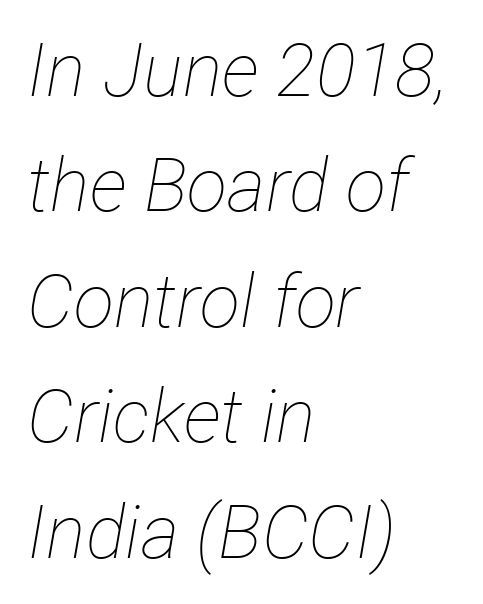
The image shows 74 px thin, condensed type, italic (leaning right); set left-aligned, normal line spacing (1.56x), normal letter spacing, not underlined; low stroke contrast and a medium x-height.
